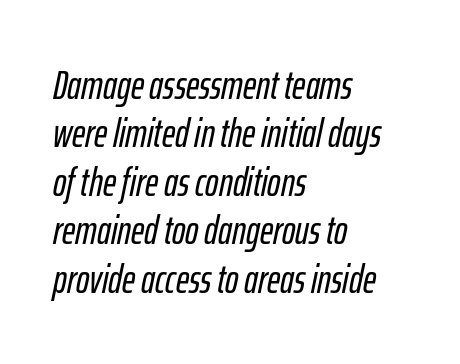
Do the characters align in a grid? No, the font is proportional. This is oblique type, the kind used for emphasis or titles. Any mark beneath the type? The region is blank. Here the glyphs are tracked normally, forming tight word shapes. Alignment: flush left.
